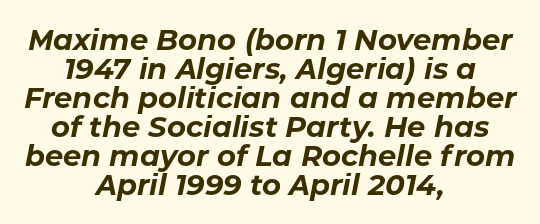
{"italic": "yes", "lean": "right", "slant_degrees": 11, "bold": "yes", "weight": "bold", "width": "normal", "stroke_contrast": "low", "x_height": "medium", "monospaced": "no", "underline": "no", "align": "center", "line_spacing": "tight", "line_spacing_ratio": 1.0, "letter_spacing": "normal", "letter_spacing_em": 0.0, "glyph_px": 29}
